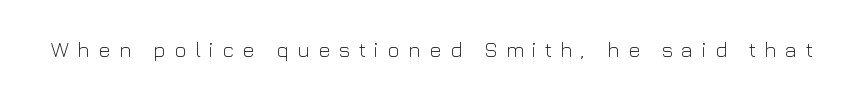
Q: Is the text bold? A: No.
Q: Is the text italic (slanted)? A: No, it is upright.
Q: Is the text underlined? A: No.
Q: Is the spacing between letters normal or unusually wide? A: Unusually wide.
